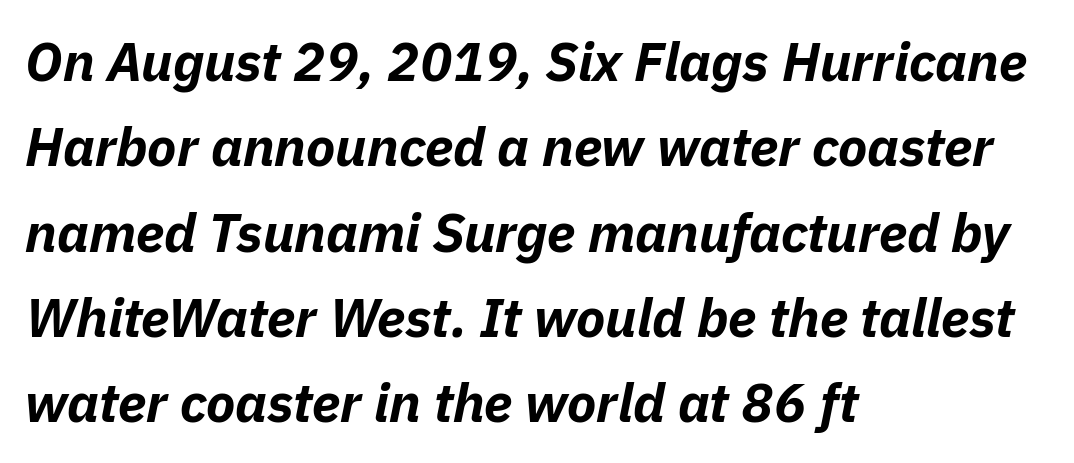
The image shows 54 px bold type, italic (leaning right); set left-aligned, normal line spacing (1.58x), normal letter spacing, not underlined; low stroke contrast and a medium x-height.
